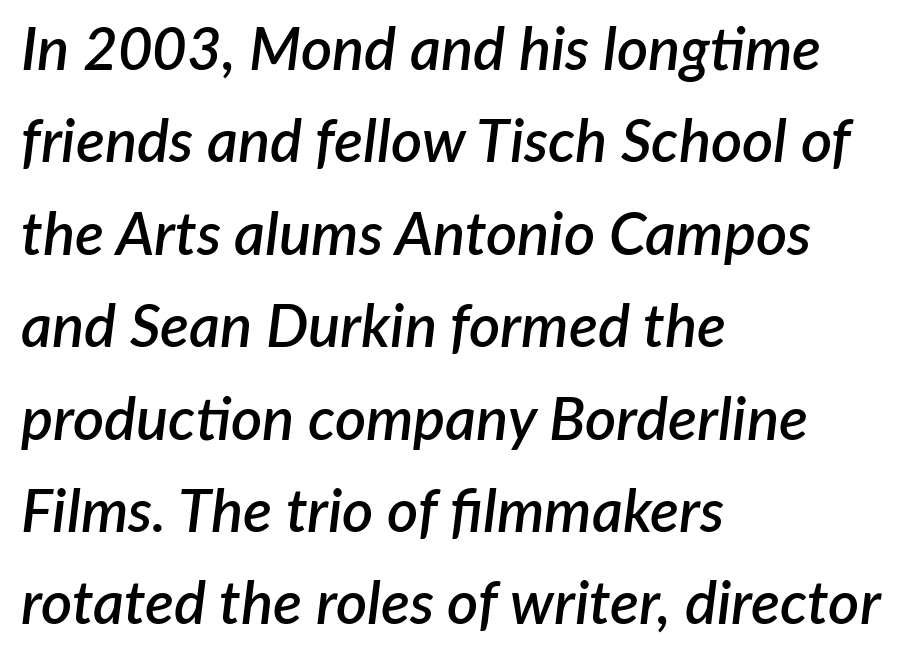
The image shows 60 px semibold type, italic (leaning right); set left-aligned, normal line spacing (1.54x), normal letter spacing, not underlined; low stroke contrast and a medium x-height.
